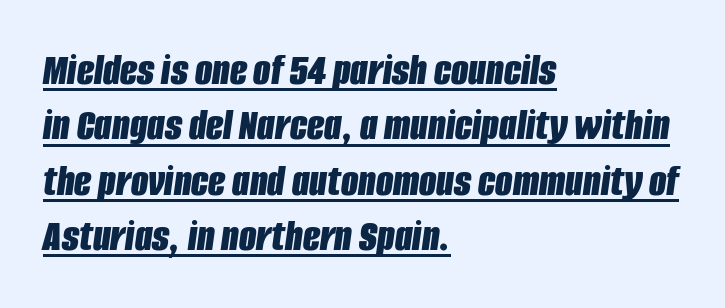
The image shows 45 px bold, condensed type, italic (leaning right); set left-aligned, line spacing 1.23x, normal letter spacing, underlined; low stroke contrast and a large x-height.
